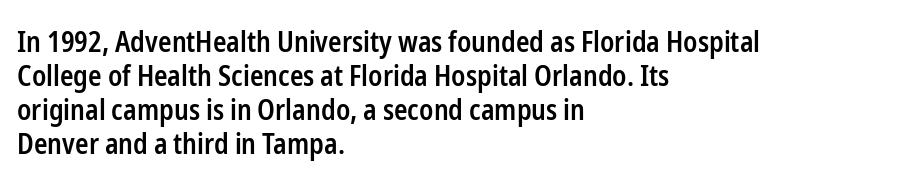
{"serif": "no", "italic": "no", "bold": "semi", "weight": "semibold", "width": "condensed", "stroke_contrast": "low", "x_height": "medium", "monospaced": "no", "underline": "no", "align": "left", "line_spacing_ratio": 1.21, "letter_spacing": "normal", "letter_spacing_em": 0.0, "glyph_px": 28}
